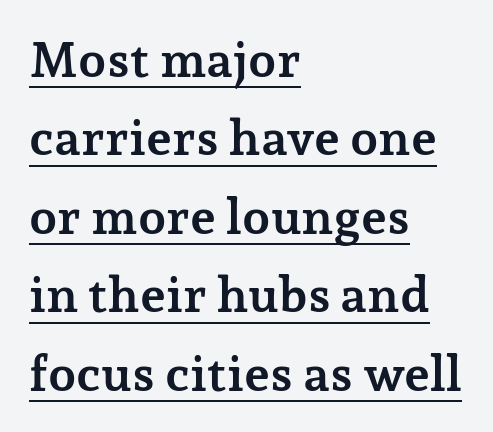
{"serif": "yes", "italic": "no", "bold": "yes", "weight": "semibold", "width": "normal", "stroke_contrast": "low", "x_height": "medium", "monospaced": "no", "underline": "yes", "align": "left", "line_spacing": "normal", "line_spacing_ratio": 1.57, "letter_spacing": "normal", "letter_spacing_em": 0.0, "glyph_px": 50}
